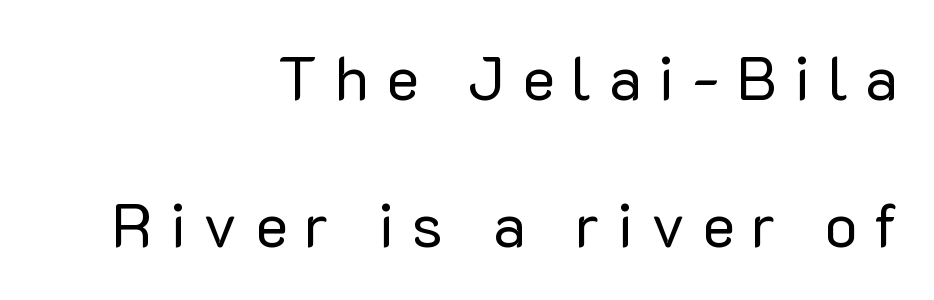
A typesetter would mark this as roman, not italic. Here the designer chose a conventional face with non-uniform glyph widths. Font category for this specimen: sans-serif. The specimen omits any rule beneath the text block's lines. Is the letter spacing exaggerated? Yes — the characters are pushed far apart. The cut favours lightness, reaching ordinary text weight at its darkest.
